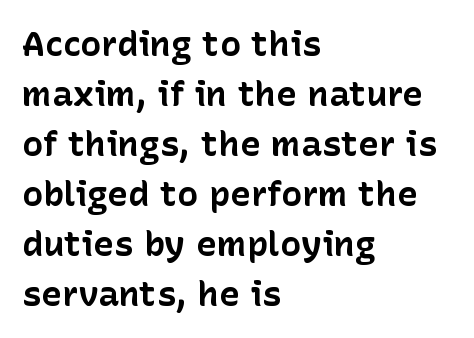
Q: Is the text bold? A: Yes.
Q: Is the text italic (slanted)? A: No, it is upright.
Q: Is the typeface a serif or a sans-serif typeface? A: Sans-serif.
Q: Is the text underlined? A: No.
Q: How is the paragraph aligned? A: Left-aligned.
Q: Is the spacing between letters normal or unusually wide? A: Normal.
Q: Is the spacing between lines tight, normal or loose? A: Normal.
Q: Width (condensed, normal, or wide)? A: Normal.
Q: Stroke contrast? A: Low.
Q: x-height? A: Medium.
Q: Monospaced? A: No.
